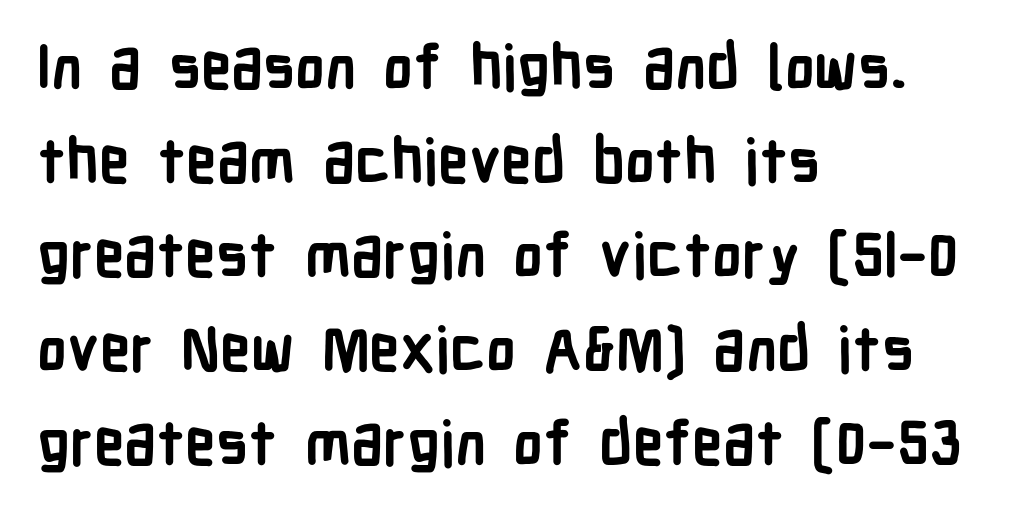
This sample has the flowing, uneven cadence of proportional lettering. Spacing between characters is what you'd get straight out of the box. Each letter's strokes conclude bluntly, with no projecting serifs. It's the straight-up-and-down kind of type.
